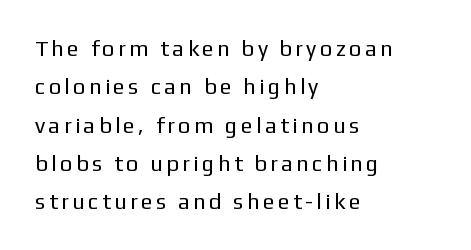
Rule under the text: the space is simply empty. The setting favours the left margin, as ordinary paragraphs usually do. This is the regular roman posture of the typeface. Is the stroke heavy? The answer is a plain regular-or-lighter.
